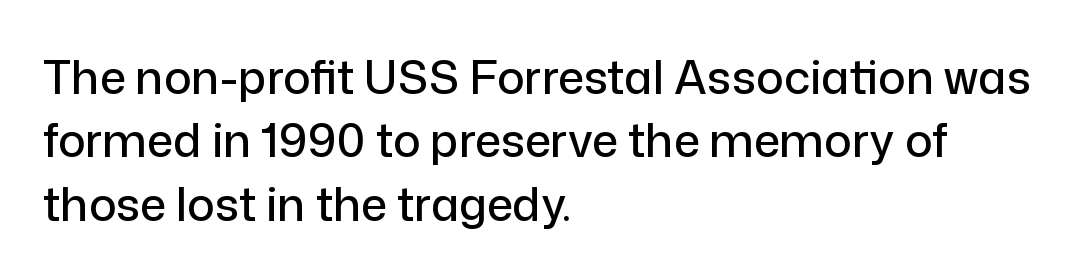
The image shows 46 px sans-serif type, upright; set left-aligned, normal line spacing (1.38x), normal letter spacing, not underlined; low stroke contrast and a medium x-height.
